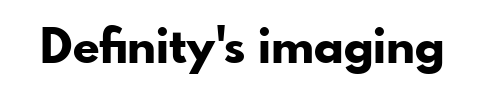
{"serif": "no", "italic": "no", "bold": "yes", "weight": "bold", "width": "normal", "stroke_contrast": "low", "x_height": "small", "monospaced": "no", "underline": "no", "letter_spacing": "normal", "letter_spacing_em": 0.0, "glyph_px": 48}
